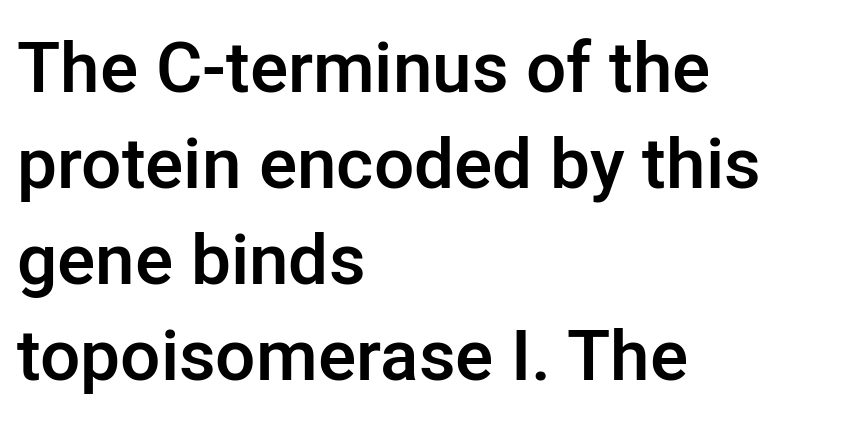
Does the leading feel generous? No, just average. The space directly below the letters is spotless. Proportional: the letters do not fall into vertical columns. The letterforms sit shoulder to shoulder at normal distance. A student would call this left alignment; a typographer would say flush left, rag right.
